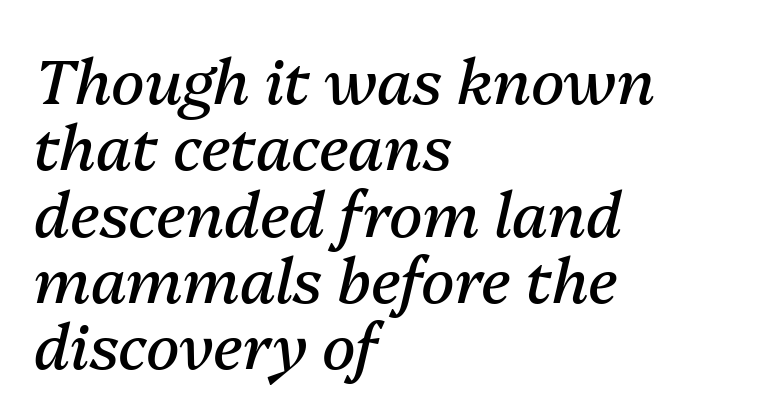
Q: Is the text bold? A: No.
Q: Is the text italic (slanted)? A: Yes, it leans right by about 13 degrees.
Q: Is the text underlined? A: No.
Q: How is the paragraph aligned? A: Left-aligned.
Q: Is the spacing between letters normal or unusually wide? A: Normal.
Q: Is the spacing between lines tight, normal or loose? A: Tight.
Q: Width (condensed, normal, or wide)? A: Normal.
Q: Stroke contrast? A: Medium.
Q: x-height? A: Medium.
Q: Monospaced? A: No.
